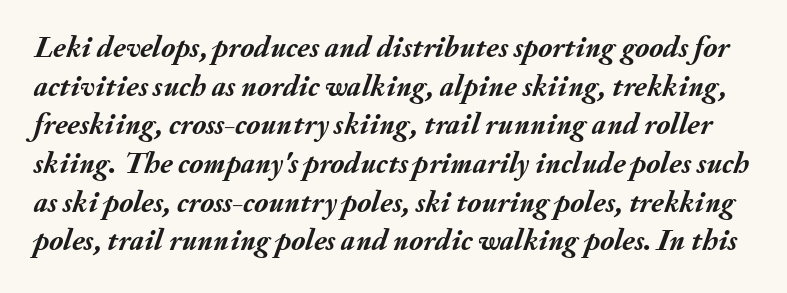
{"italic": "yes", "lean": "right", "slant_degrees": 20, "bold": "yes", "weight": "semibold", "width": "normal", "stroke_contrast": "medium", "x_height": "small", "monospaced": "no", "underline": "no", "line_spacing": "normal", "line_spacing_ratio": 1.29, "letter_spacing": "normal", "letter_spacing_em": 0.0, "glyph_px": 30}
